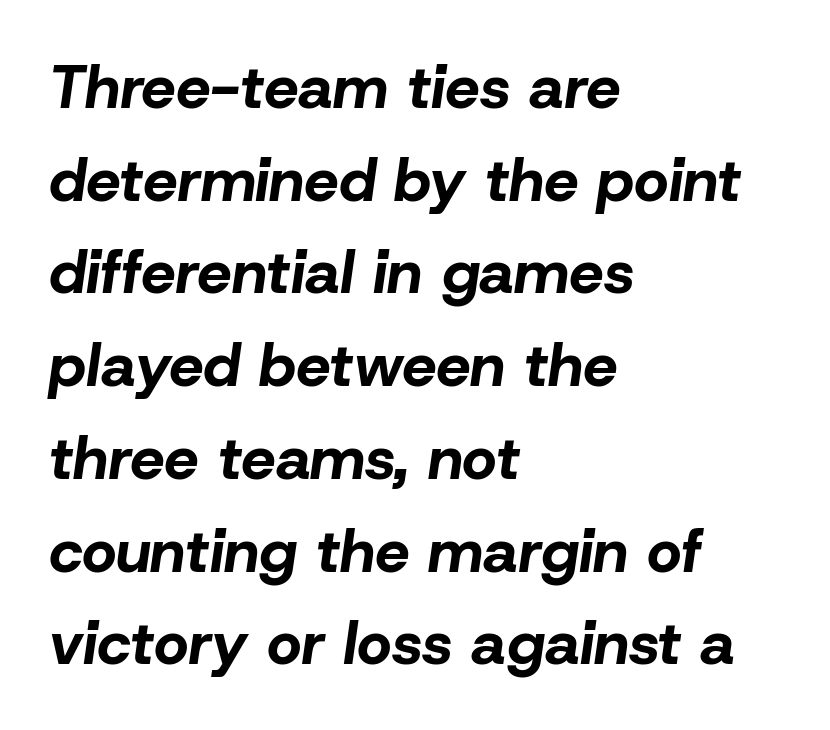
The image shows 61 px bold type, italic (leaning right); set left-aligned, normal line spacing (1.52x), normal letter spacing, not underlined; low stroke contrast and a medium x-height.
